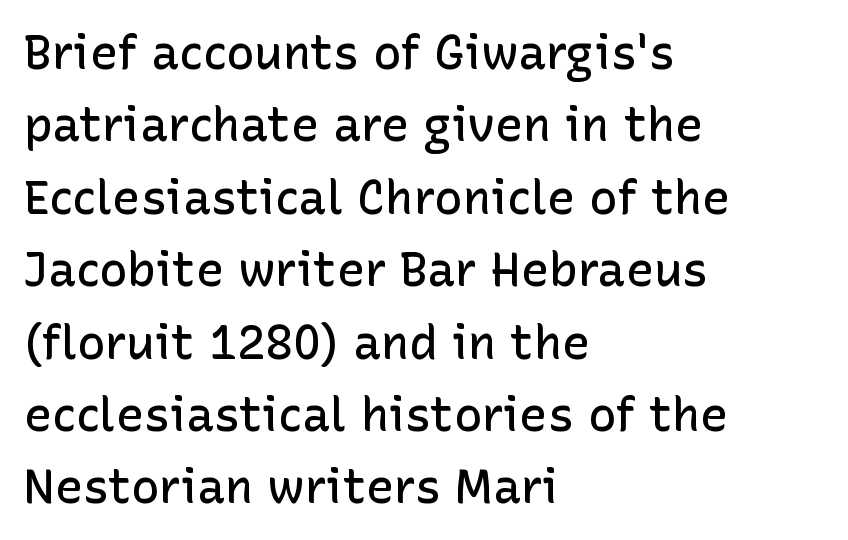
Q: Is the text bold? A: Semi-bold.
Q: Is the text italic (slanted)? A: No, it is upright.
Q: Is the typeface a serif or a sans-serif typeface? A: Sans-serif.
Q: Is the text underlined? A: No.
Q: How is the paragraph aligned? A: Left-aligned.
Q: Is the spacing between letters normal or unusually wide? A: Normal.
Q: Is the spacing between lines tight, normal or loose? A: Normal.
Q: Width (condensed, normal, or wide)? A: Normal.
Q: Stroke contrast? A: Low.
Q: x-height? A: Medium.
Q: Monospaced? A: No.
